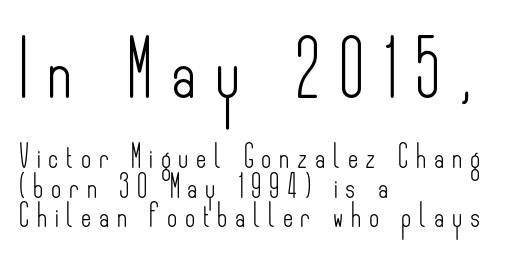
Q: Is the text bold? A: No.
Q: Is the text italic (slanted)? A: No, it is upright.
Q: Is the typeface a serif or a sans-serif typeface? A: Sans-serif.
Q: Is the text underlined? A: No.
Q: How is the paragraph aligned? A: Left-aligned.
Q: Is the spacing between letters normal or unusually wide? A: Unusually wide.
Q: Is the spacing between lines tight, normal or loose? A: Normal.
Q: Which block of text is set in a larger size, the first (top) or the second (bottom)? A: The first (top) one.
Q: Width (condensed, normal, or wide)? A: Condensed.
Q: Stroke contrast? A: Low.
Q: x-height? A: Small.
Q: Monospaced? A: No.
